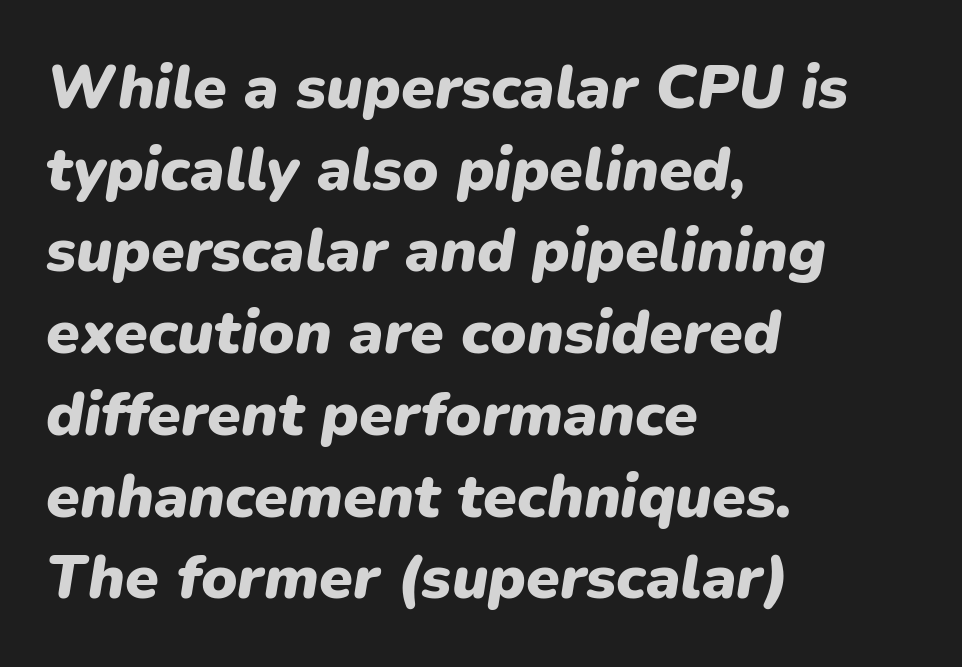
The image shows 61 px heavy type, italic (leaning right); set left-aligned, normal line spacing (1.34x), normal letter spacing, not underlined; low stroke contrast and a medium x-height.
